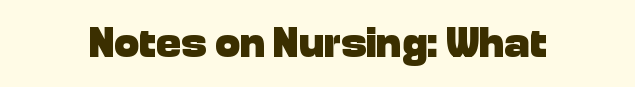
{"serif": "no", "italic": "no", "bold": "yes", "weight": "heavy", "width": "normal", "stroke_contrast": "low", "x_height": "medium", "monospaced": "no", "underline": "no", "letter_spacing": "normal", "letter_spacing_em": 0.0, "glyph_px": 42}
